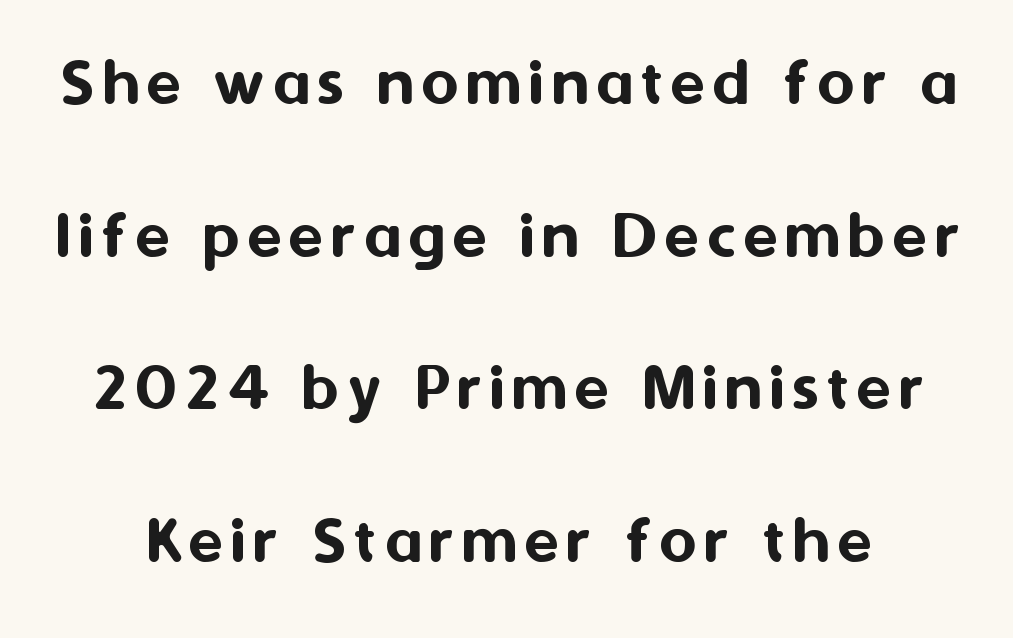
The image shows 71 px sans-serif type, upright; set loose line spacing (2.15x), not underlined; medium stroke contrast and a medium x-height.
